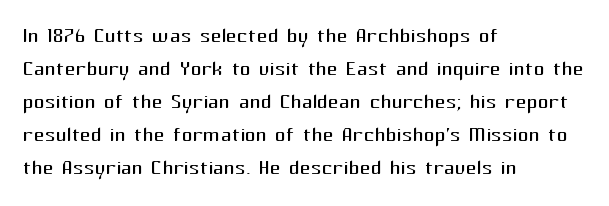
The type sits square on the baseline with zero lean. All the whitespace from short lines collects on the right. Students, note that the glyphs here touch the page at normal intervals. Weight class: somewhere from thin through regular. The foot of each line stays bare and open.
